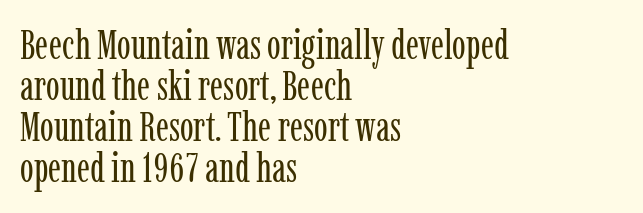
The glyphs in this specimen are seriffed. Each row of text sits above clean, open space. Note the varied advance widths — an 'i' is clearly narrower than an 'm'. Rendered with straight, roman letterforms. Compared with typical body copy, the letter spacing here is the same. The font is comparable to plain body text, perhaps lighter.
